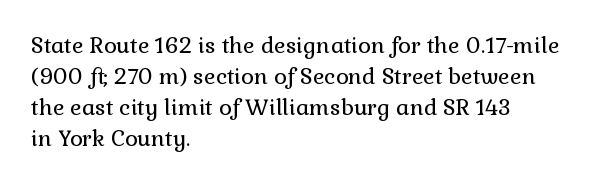
{"italic": "no", "bold": "no", "underline": "no", "align": "left", "line_spacing": "normal", "line_spacing_ratio": 1.41, "letter_spacing": "normal", "letter_spacing_em": 0.0, "glyph_px": 22}
